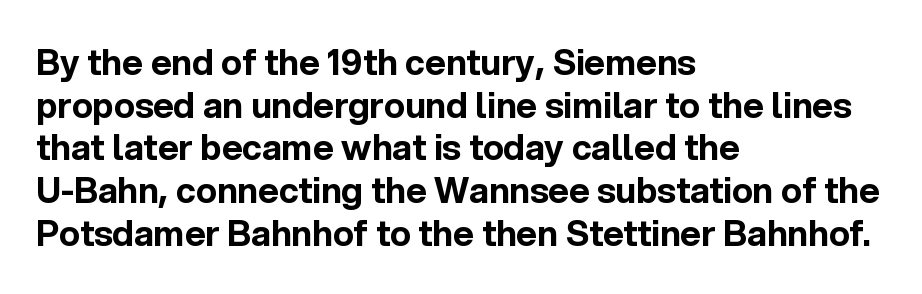
The image shows 35 px bold sans-serif type, upright; set left-aligned, line spacing 1.22x, normal letter spacing, not underlined; a medium x-height.
